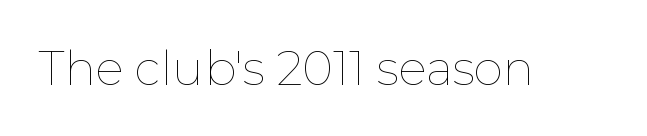
Ordinary non-slanted type is in use. The weight would be labelled regular, book, light, or lighter still. Check the space under the baseline: it is left empty. The gaps between neighbouring characters are ordinary and unremarkable. Note the varied advance widths — an 'i' is clearly narrower than an 'm'.
